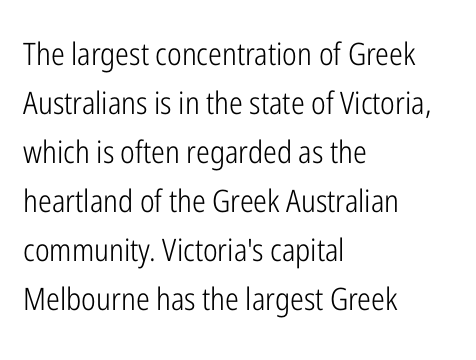
The rag falls on the right side of this text block. This reads as an unemphasized weight, regular at the heaviest. This sample uses plain, unmodified letter spacing. The rendering uses natural spacing where letterforms have individual widths. Rows of type keep a routine distance in the vertical direction. Is this a sans? Yes — the strokes have no serifs.
